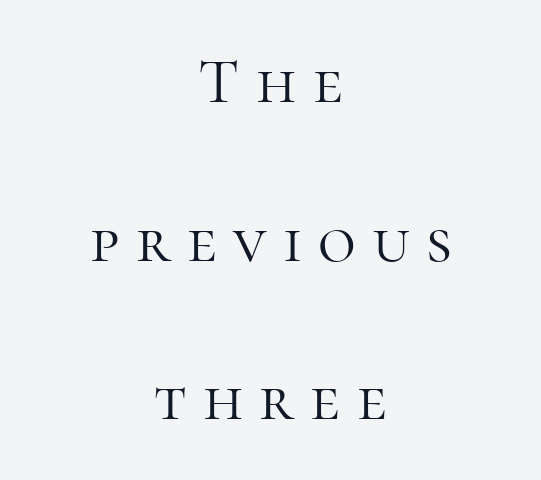
{"serif": "yes", "italic": "no", "bold": "no", "weight": "light", "width": "normal", "stroke_contrast": "high", "x_height": "medium", "monospaced": "no", "underline": "no", "align": "center", "line_spacing": "loose", "line_spacing_ratio": 2.44, "letter_spacing": "wide", "letter_spacing_em": 0.25, "glyph_px": 65}
